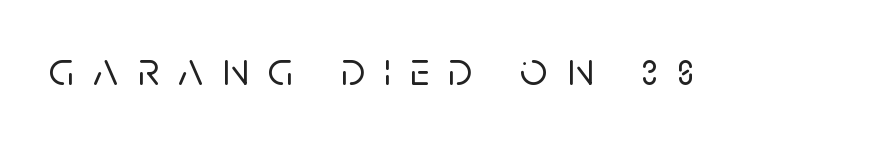
The image shows 48 px sans-serif type, upright; set unusually wide letter spacing (+0.4 em), not underlined; low stroke contrast and a large x-height.
